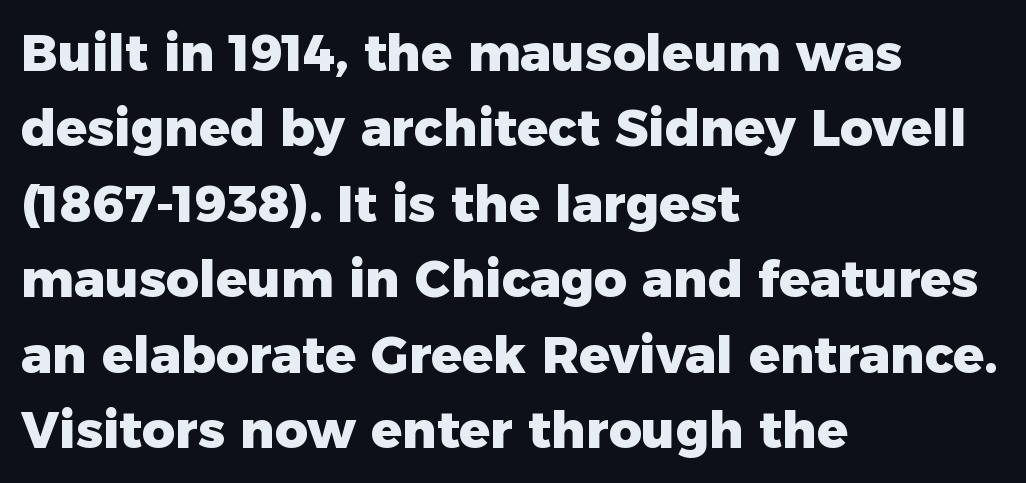
The ragged edge is on the right, which tells us the setting is flush left. Vertical strokes here are truly vertical. The letters advance in unequal steps, a hallmark of proportional type. The rendering shows plain stroke endings on the letterforms — a sans-serif design. This is heavy type, rendered in bold.
